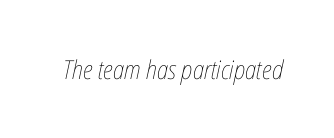
Caption: standard tracking, unaltered. Italic: yes, the glyphs are oblique. Ink coverage per letter is moderate at most. No word sits above an underline.
